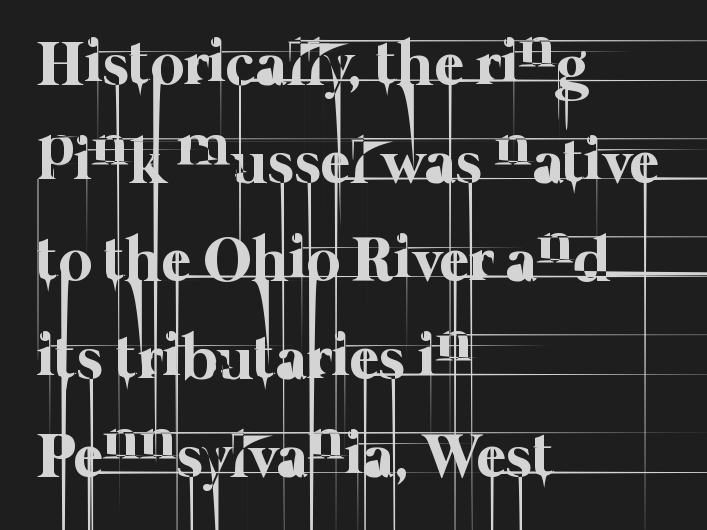
Q: Is the text bold? A: No.
Q: Is the text underlined? A: No.
Q: How is the paragraph aligned? A: Left-aligned.
Q: Is the spacing between letters normal or unusually wide? A: Normal.
Q: Is the spacing between lines tight, normal or loose? A: Normal.
Q: Width (condensed, normal, or wide)? A: Normal.
Q: Stroke contrast? A: Low.
Q: x-height? A: Medium.
Q: Monospaced? A: No.
